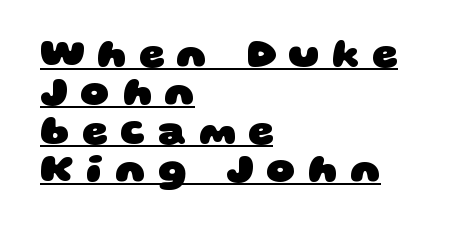
A typesetter would label this face a sans. Looks like regular typesetting: each glyph gets only the width it needs. Notice how a bar underscores the lettering throughout. On the weight axis this lands at bold, roughly 700.
